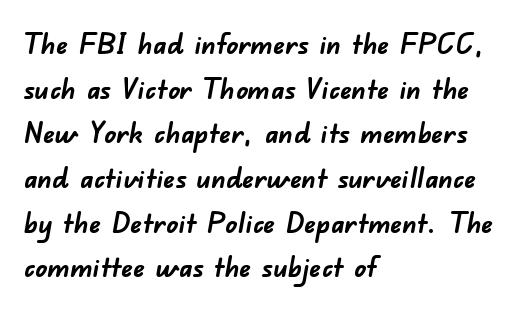
{"serif": "no", "bold": "yes", "weight": "semibold", "width": "normal", "stroke_contrast": "low", "x_height": "small", "monospaced": "no", "underline": "no", "align": "left", "line_spacing": "normal", "line_spacing_ratio": 1.54, "letter_spacing": "normal", "letter_spacing_em": 0.0, "glyph_px": 29}
